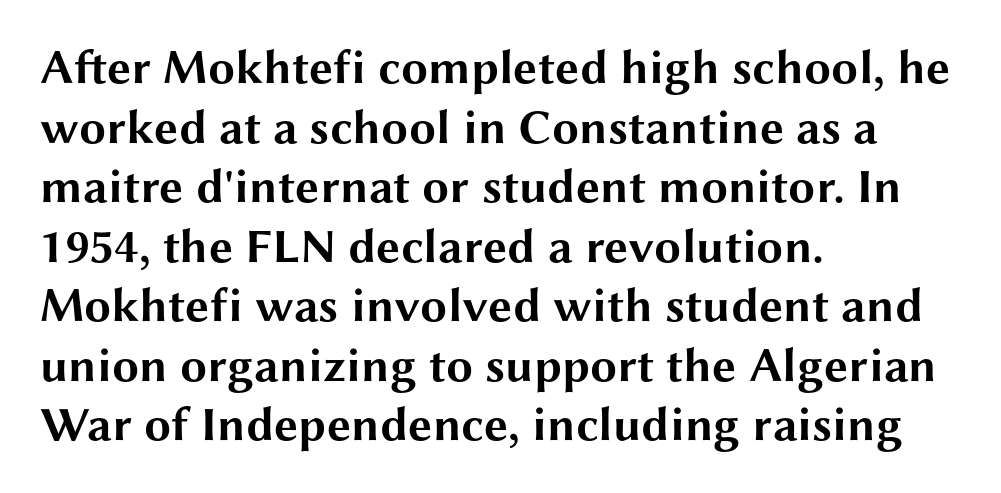
This sample uses plain, unmodified letter spacing. Anything drawn beneath the words? Only blank space. The passage shown is typed in a proportional face where columns would drift. Weight: bold. Compared with a centered layout, this one pins lines to the left instead. Characters remain perfectly vertical along every line.
